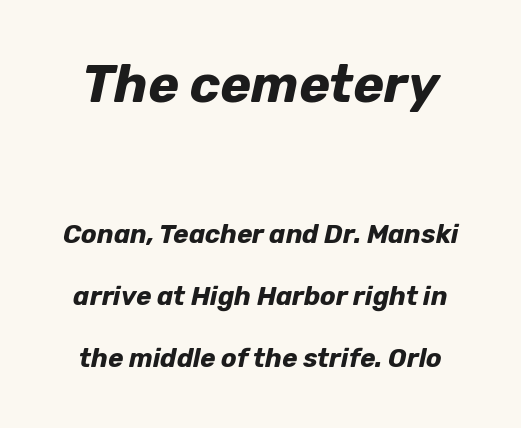
Q: Is the text bold? A: Yes.
Q: Is the text italic (slanted)? A: Yes, it leans right by about 12 degrees.
Q: Is the text underlined? A: No.
Q: Is the spacing between letters normal or unusually wide? A: Normal.
Q: Is the spacing between lines tight, normal or loose? A: Loose.
Q: Which block of text is set in a larger size, the first (top) or the second (bottom)? A: The first (top) one.
Q: Width (condensed, normal, or wide)? A: Normal.
Q: Stroke contrast? A: Low.
Q: x-height? A: Medium.
Q: Monospaced? A: No.
